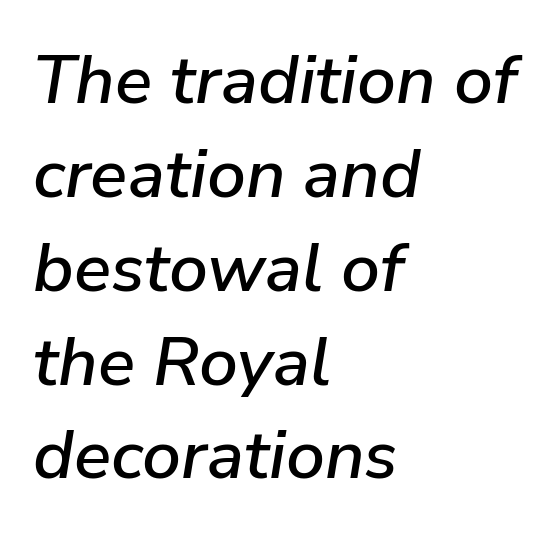
Where is the straight margin? On the left. Check under the words: just untouched page. Observe the ordinary spacing: letters are neighbours, not strangers. Is there much room between lines? A standard amount, neither cramped nor airy. Yep, that's italic — everything's leaning.
